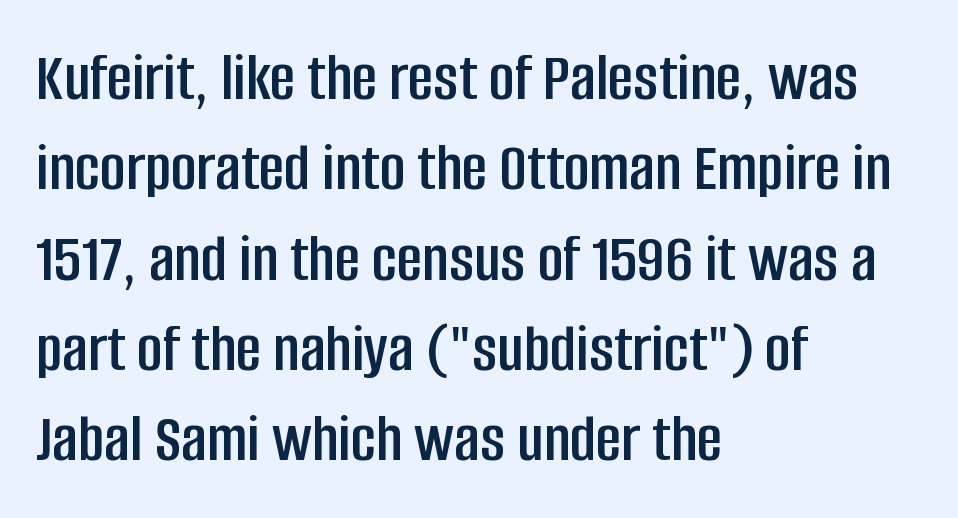
The image shows 70 px condensed sans-serif type, upright; set left-aligned, normal line spacing (1.29x), normal letter spacing, not underlined; low stroke contrast and a large x-height.
